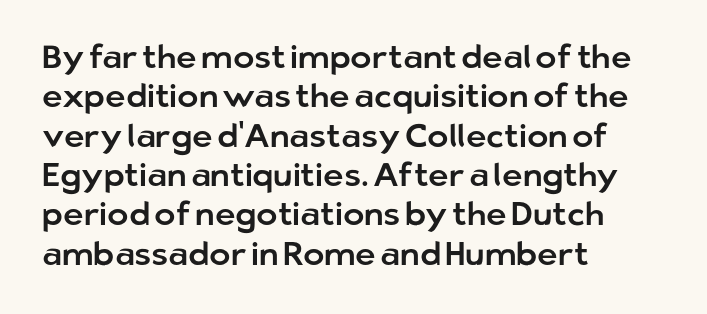
The image shows 32 px sans-serif type, upright; set left-aligned, line spacing 1.23x, normal letter spacing, not underlined; low stroke contrast and a medium x-height.
